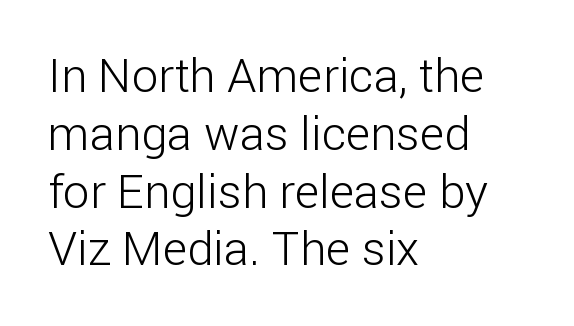
These lines are rendered in a variable-pitch font. Nothing sits at the stroke ends, so this counts as sans-serif. Letter spacing: default. Caption: multi-line text, flush left, ragged right. No heavy texture on the line: the type isn't bold. The specimen reads as upright at a glance.
